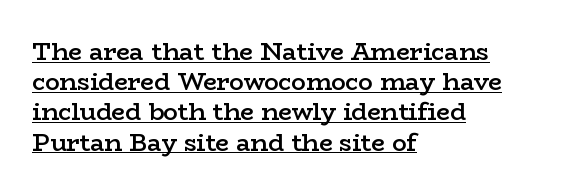
Q: Is the text bold? A: Semi-bold.
Q: Is the text italic (slanted)? A: No, it is upright.
Q: Is the text underlined? A: Yes.
Q: How is the paragraph aligned? A: Left-aligned.
Q: Is the spacing between letters normal or unusually wide? A: Normal.
Q: Is the spacing between lines tight, normal or loose? A: Normal.
